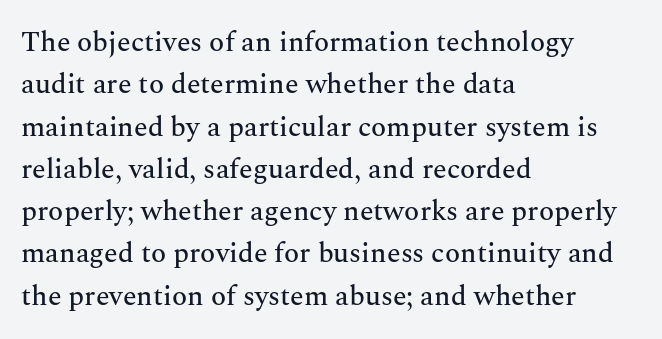
The image shows 28 px serif type, upright; set left-aligned, normal line spacing (1.51x), normal letter spacing, not underlined; medium stroke contrast and a medium x-height.
